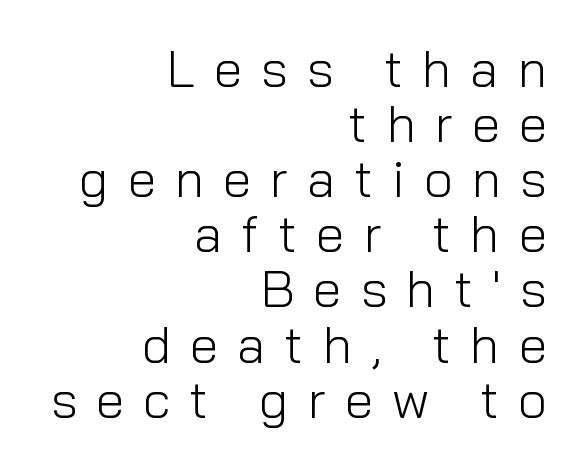
{"serif": "no", "italic": "no", "bold": "no", "weight": "light", "width": "normal", "stroke_contrast": "low", "x_height": "medium", "monospaced": "no", "underline": "no", "align": "right", "line_spacing": "tight", "line_spacing_ratio": 1.06, "letter_spacing": "wide", "letter_spacing_em": 0.36, "glyph_px": 52}
